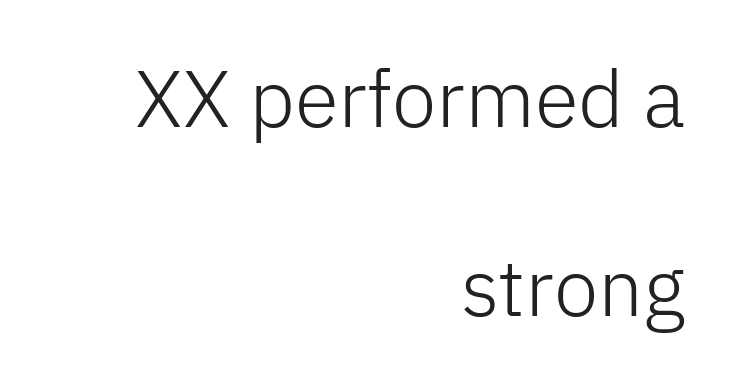
The image shows 80 px light sans-serif type, upright; set right-aligned, loose line spacing (2.36x), normal letter spacing, not underlined; low stroke contrast and a medium x-height.
